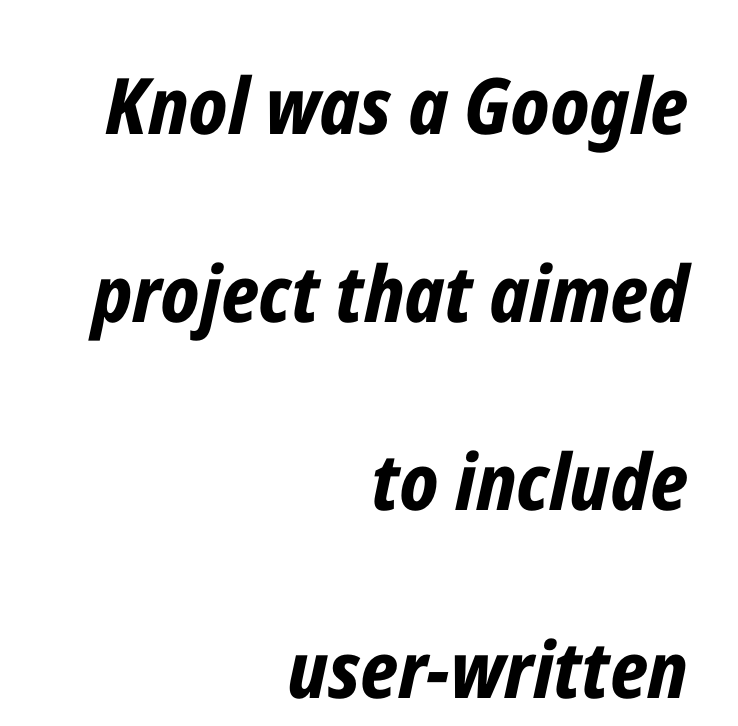
{"italic": "yes", "lean": "right", "slant_degrees": 12, "bold": "yes", "weight": "bold", "width": "condensed", "stroke_contrast": "low", "x_height": "medium", "monospaced": "no", "underline": "no", "align": "right", "line_spacing": "loose", "line_spacing_ratio": 2.41, "letter_spacing": "normal", "letter_spacing_em": 0.0, "glyph_px": 78}
